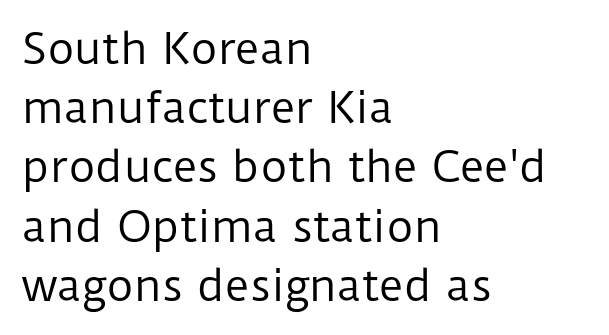
The image shows 42 px regular-weight sans-serif type, upright; set left-aligned, normal line spacing (1.41x), normal letter spacing, not underlined; low stroke contrast and a medium x-height.
